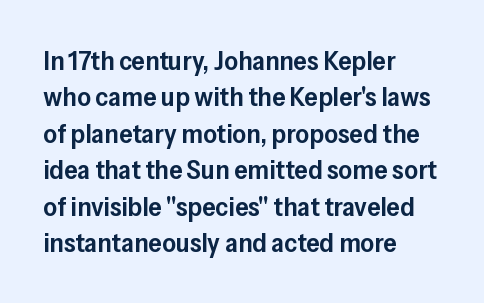
The image shows 27 px text type, upright; set left-aligned, normal line spacing (1.35x), normal letter spacing, not underlined.
